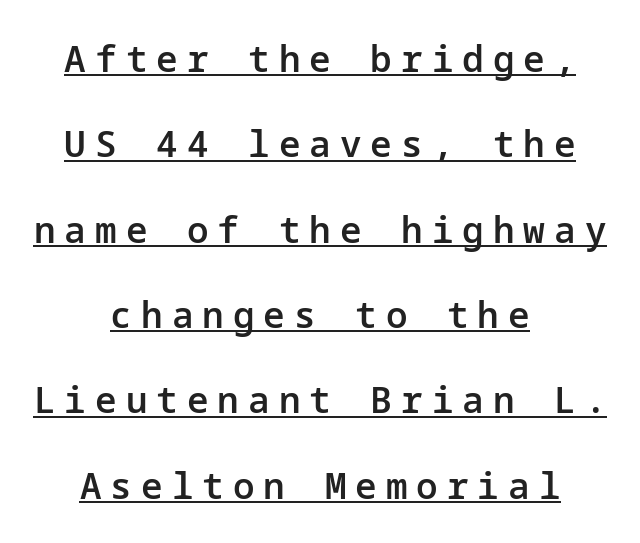
The image shows 36 px semibold sans-serif type, upright; set centered, loose line spacing (2.37x), unusually wide letter spacing (+0.25 em), underlined; low stroke contrast and a medium x-height.
